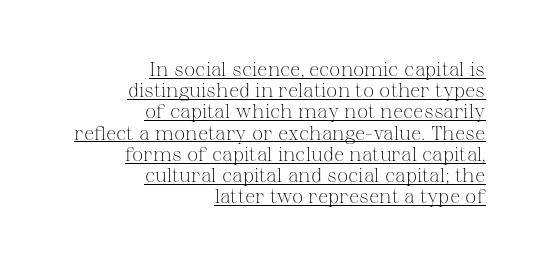
{"italic": "no", "bold": "no", "underline": "yes", "align": "right", "line_spacing": "tight", "line_spacing_ratio": 1.06, "letter_spacing": "normal", "letter_spacing_em": 0.0, "glyph_px": 20}
